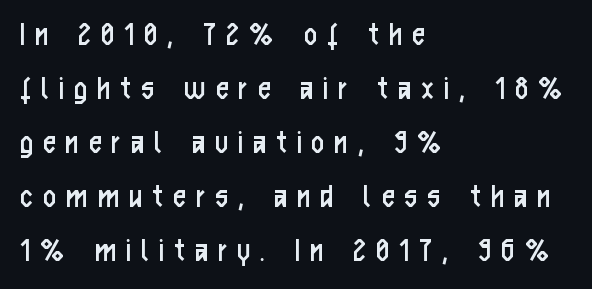
{"serif": "no", "italic": "no", "bold": "no", "weight": "regular", "width": "condensed", "stroke_contrast": "low", "x_height": "medium", "monospaced": "no", "underline": "no", "align": "left", "line_spacing": "normal", "line_spacing_ratio": 1.54, "letter_spacing": "wide", "letter_spacing_em": 0.3, "glyph_px": 35}
